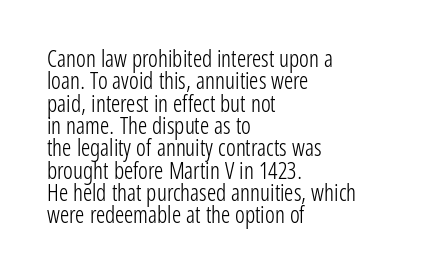
The image shows 23 px text type, upright; set left-aligned, tight line spacing (0.97x), normal letter spacing, not underlined.
